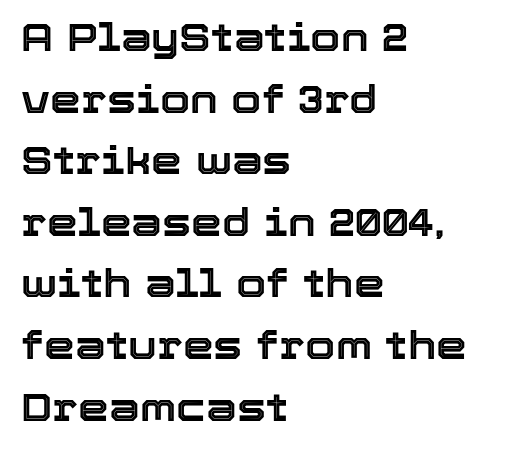
The image shows 39 px text type, upright; set left-aligned, normal line spacing (1.58x), normal letter spacing, not underlined; a medium x-height.
